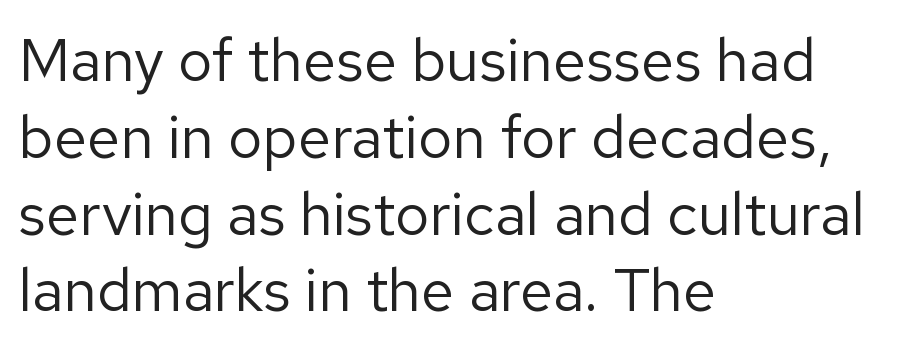
The image shows 60 px regular-weight sans-serif type, upright; set left-aligned, normal line spacing (1.28x), normal letter spacing, not underlined; low stroke contrast and a medium x-height.
